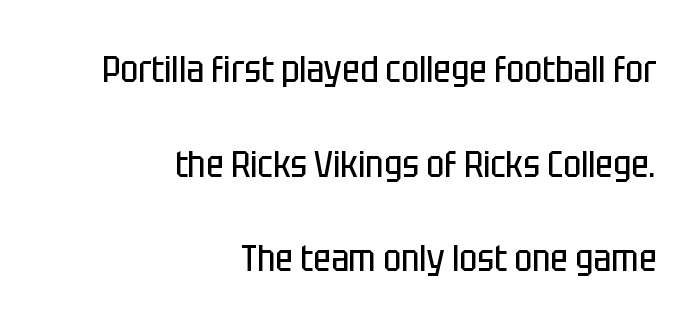
{"serif": "no", "italic": "no", "bold": "no", "weight": "regular", "width": "condensed", "stroke_contrast": "low", "x_height": "large", "monospaced": "no", "underline": "no", "align": "right", "line_spacing": "loose", "line_spacing_ratio": 2.49, "letter_spacing": "normal", "letter_spacing_em": 0.0, "glyph_px": 38}
